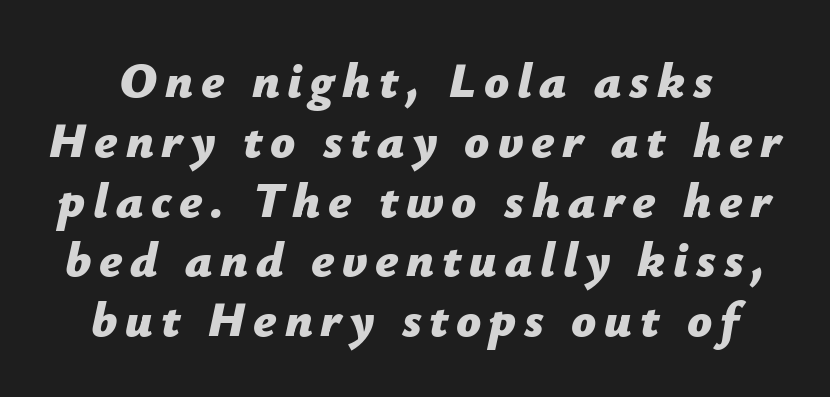
{"italic": "yes", "lean": "right", "slant_degrees": 12, "bold": "yes", "weight": "bold", "width": "normal", "stroke_contrast": "low", "x_height": "medium", "monospaced": "no", "underline": "no", "line_spacing_ratio": 1.22, "glyph_px": 49}
